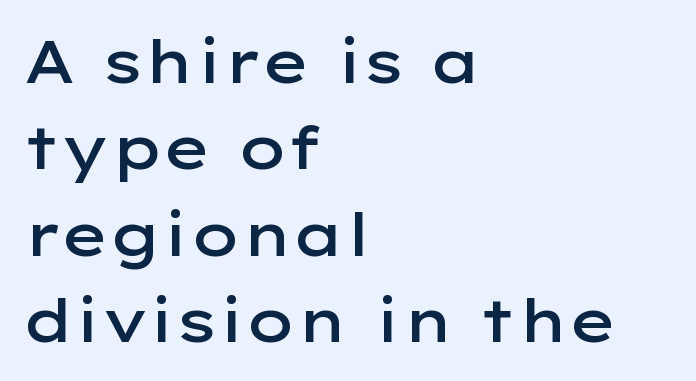
{"serif": "no", "italic": "no", "bold": "semi", "weight": "semibold", "width": "wide", "stroke_contrast": "low", "x_height": "medium", "monospaced": "no", "underline": "no", "align": "left", "line_spacing": "normal", "line_spacing_ratio": 1.44, "letter_spacing": "normal", "letter_spacing_em": 0.0, "glyph_px": 60}
